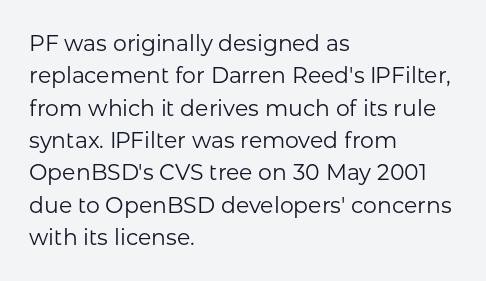
Does extra space separate the letters? No, they use regular spacing. Compared with a typical body face, this is equally light or lighter still. Casual observation: everything's shoved over to the left. This sample keeps an unexceptional amount of space between lines.
